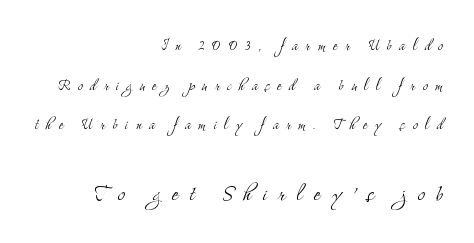
{"serif": "yes", "bold": "no", "weight": "light", "width": "condensed", "stroke_contrast": "medium", "x_height": "small", "monospaced": "no", "underline": "no", "align": "right", "line_spacing": "loose", "line_spacing_ratio": 2.09, "letter_spacing": "wide", "letter_spacing_em": 0.4, "larger_block": "second", "size_ratio": 1.47, "glyph_px": 28}
